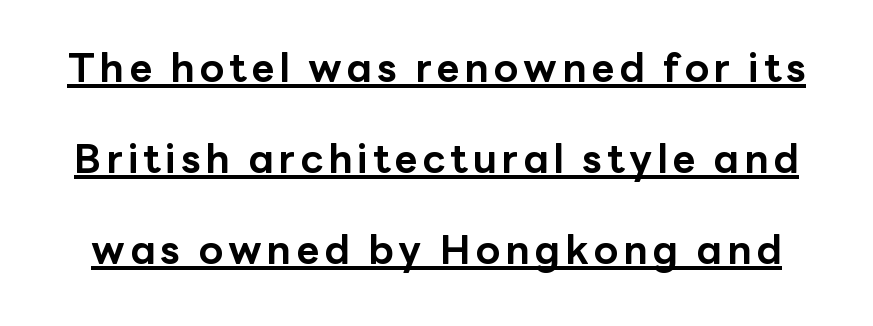
Q: Is the text bold? A: Yes.
Q: Is the text italic (slanted)? A: No, it is upright.
Q: Is the typeface a serif or a sans-serif typeface? A: Sans-serif.
Q: Is the text underlined? A: Yes.
Q: Is the spacing between lines tight, normal or loose? A: Loose.
Q: Width (condensed, normal, or wide)? A: Normal.
Q: Stroke contrast? A: Low.
Q: x-height? A: Medium.
Q: Monospaced? A: No.
